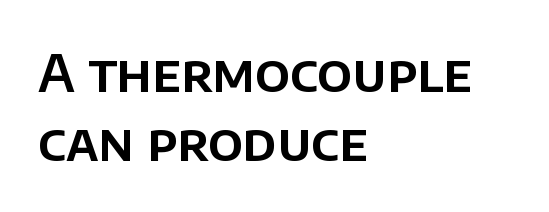
Q: Is the text italic (slanted)? A: No, it is upright.
Q: Is the typeface a serif or a sans-serif typeface? A: Sans-serif.
Q: Is the text underlined? A: No.
Q: How is the paragraph aligned? A: Left-aligned.
Q: Is the spacing between letters normal or unusually wide? A: Normal.
Q: Is the spacing between lines tight, normal or loose? A: Normal.
Q: Width (condensed, normal, or wide)? A: Normal.
Q: Stroke contrast? A: Low.
Q: x-height? A: Large.
Q: Monospaced? A: No.
